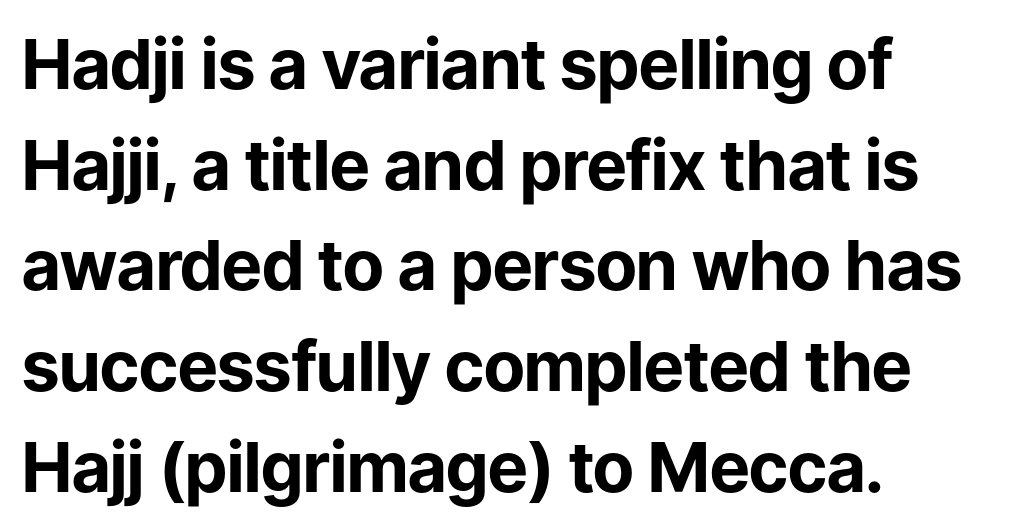
When letters stand straight like this, we call the style roman or upright. Nothing sits at the stroke ends, so this counts as sans-serif. The rendering uses a bold face; every stroke is thick and dark. Each line starts at the same left margin while the right side varies. Leading matches the norm, producing a regular column. What stands out about the letter spacing? Nothing — it is the standard amount.
